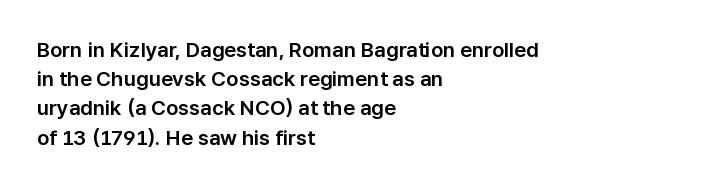
{"italic": "no", "underline": "no", "align": "left", "line_spacing": "normal", "line_spacing_ratio": 1.39, "letter_spacing": "normal", "letter_spacing_em": 0.0, "glyph_px": 21}
